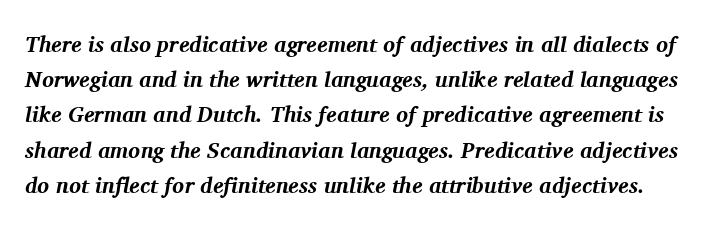
Q: Is the text bold? A: Yes.
Q: Is the text italic (slanted)? A: Yes, it leans right by about 11 degrees.
Q: Is the text underlined? A: No.
Q: Is the spacing between letters normal or unusually wide? A: Normal.
Q: Is the spacing between lines tight, normal or loose? A: Normal.
